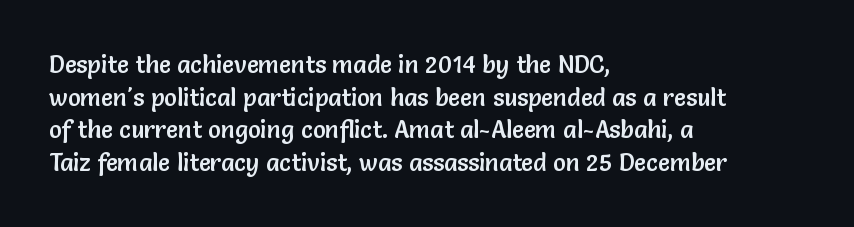
Q: Is the text italic (slanted)? A: No, it is upright.
Q: Is the text underlined? A: No.
Q: How is the paragraph aligned? A: Left-aligned.
Q: Is the spacing between letters normal or unusually wide? A: Normal.
Q: Is the spacing between lines tight, normal or loose? A: Normal.
